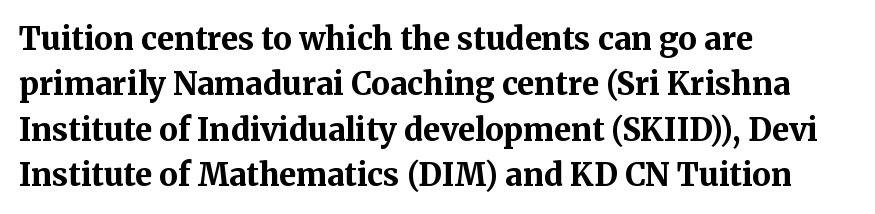
Check where the strokes stop: tiny serifs finish them off. The type is set solid horizontally, with unmodified tracking. This sample keeps an unexceptional amount of space between lines. This is roman type, the default non-slanted kind. Plenty of ink on the page — the face is bold.
